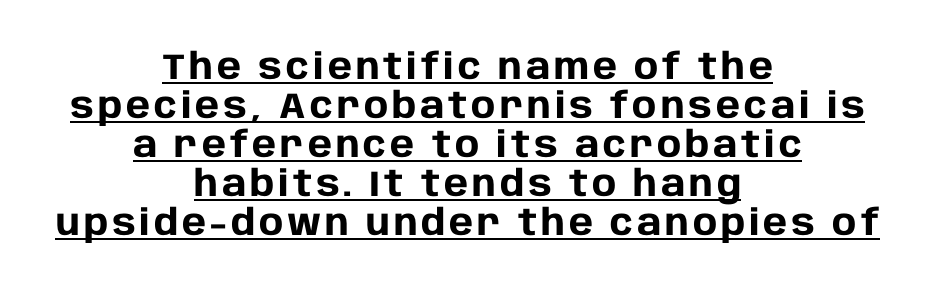
Q: Is the text bold? A: Yes.
Q: Is the text italic (slanted)? A: No, it is upright.
Q: Is the typeface a serif or a sans-serif typeface? A: Sans-serif.
Q: Is the text underlined? A: Yes.
Q: How is the paragraph aligned? A: Centered.
Q: Is the spacing between lines tight, normal or loose? A: Tight.
Q: Width (condensed, normal, or wide)? A: Normal.
Q: Stroke contrast? A: Low.
Q: x-height? A: Large.
Q: Monospaced? A: No.
